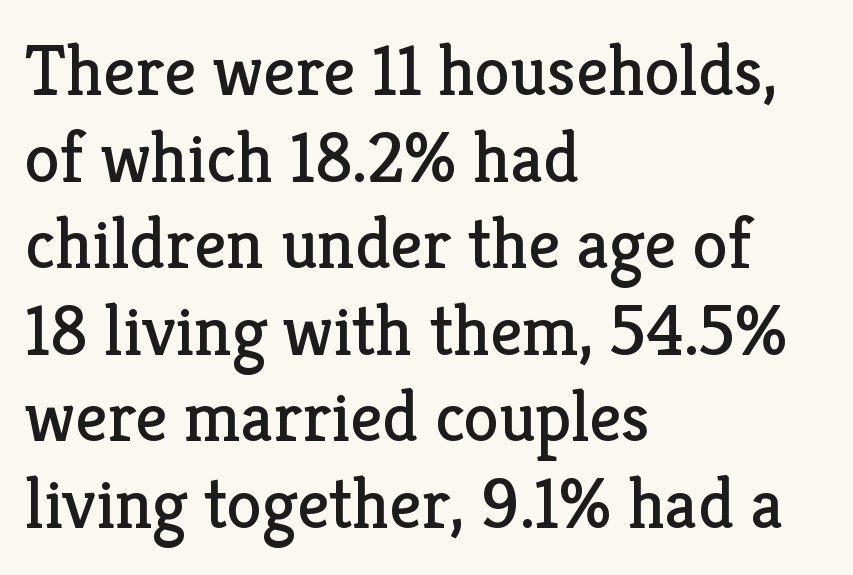
The image shows 71 px regular-weight serif type, upright; set left-aligned, line spacing 1.22x, normal letter spacing, not underlined; low stroke contrast and a medium x-height.
